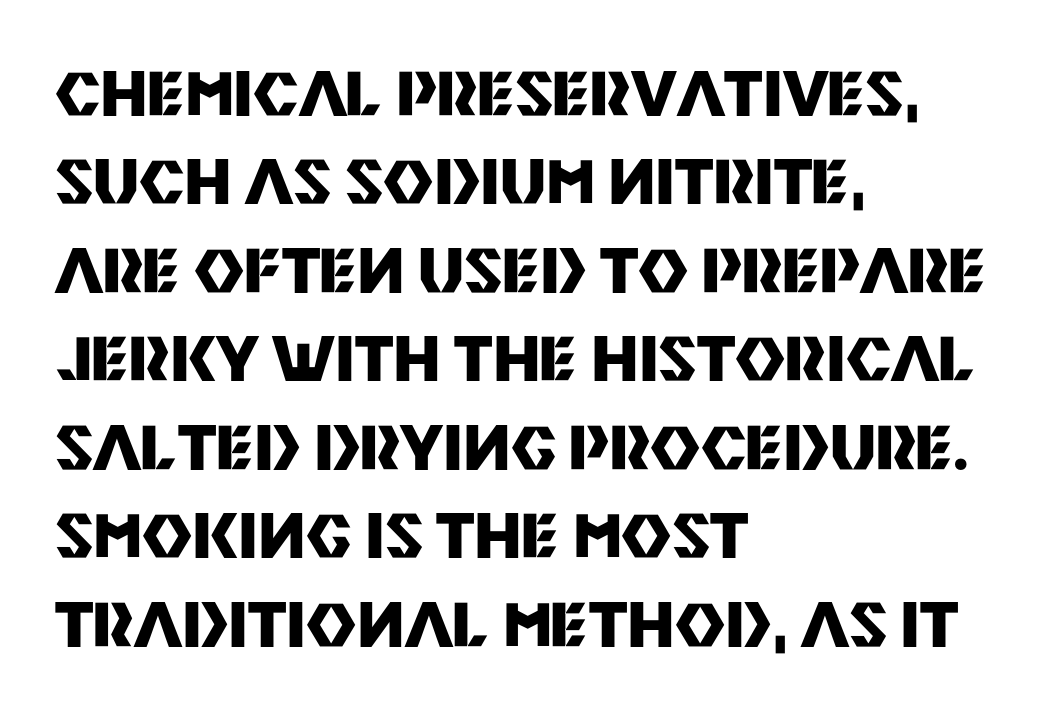
Rendered with straight, roman letterforms. No extra tracking has been applied to these lines. Type without underlining. These lines stack with their left ends in a neat column. To sum up the face: it is a sans, with no serifs.
